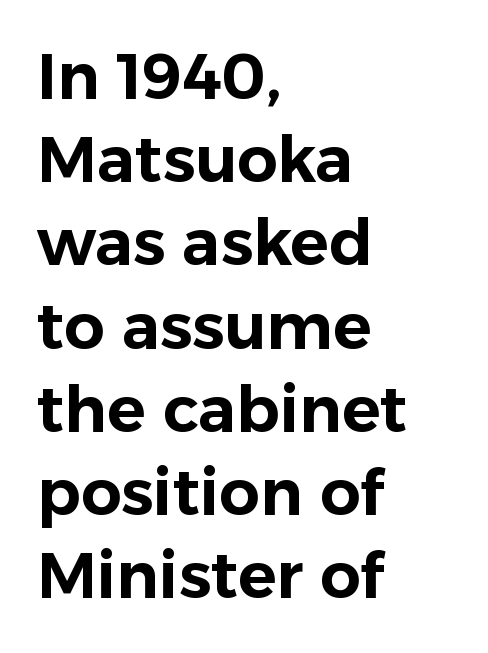
Q: Is the text italic (slanted)? A: No, it is upright.
Q: Is the typeface a serif or a sans-serif typeface? A: Sans-serif.
Q: Is the text underlined? A: No.
Q: How is the paragraph aligned? A: Left-aligned.
Q: Is the spacing between letters normal or unusually wide? A: Normal.
Q: Is the spacing between lines tight, normal or loose? A: Normal.
Q: Width (condensed, normal, or wide)? A: Normal.
Q: Stroke contrast? A: Low.
Q: x-height? A: Medium.
Q: Monospaced? A: No.
